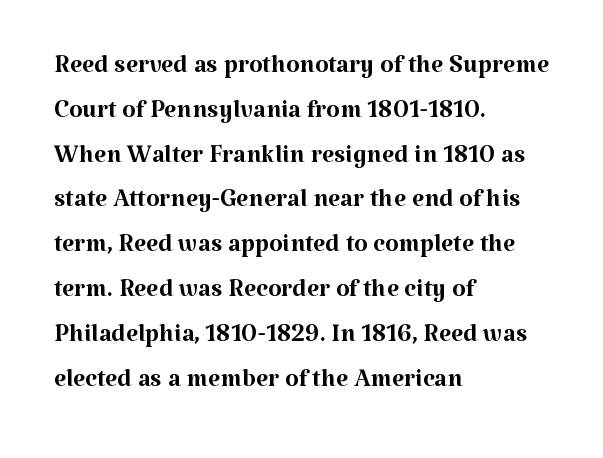
{"serif": "yes", "italic": "no", "bold": "no", "weight": "regular", "width": "normal", "stroke_contrast": "medium", "x_height": "medium", "monospaced": "no", "underline": "no", "align": "left", "line_spacing": "normal", "line_spacing_ratio": 1.28, "letter_spacing": "normal", "letter_spacing_em": 0.0, "glyph_px": 35}
